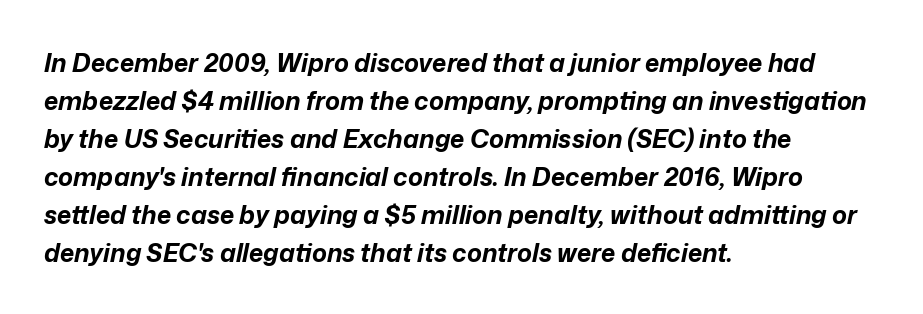
Q: Is the text bold? A: Yes.
Q: Is the text italic (slanted)? A: Yes, it leans right by about 12 degrees.
Q: Is the text underlined? A: No.
Q: How is the paragraph aligned? A: Left-aligned.
Q: Is the spacing between letters normal or unusually wide? A: Normal.
Q: Is the spacing between lines tight, normal or loose? A: Normal.
